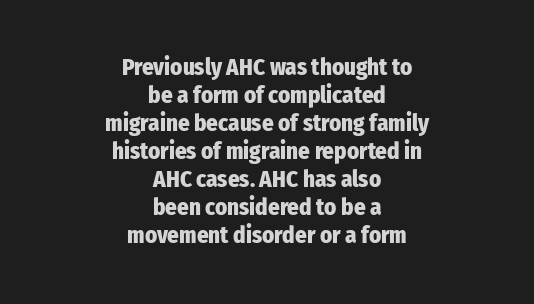
{"italic": "no", "bold": "yes", "underline": "no", "align": "center", "line_spacing_ratio": 1.22, "letter_spacing": "normal", "letter_spacing_em": 0.0, "glyph_px": 23}
